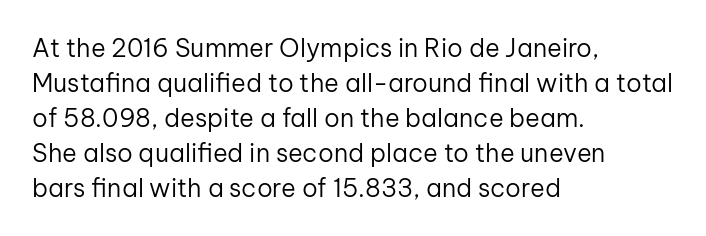
The image shows 25 px text type, upright; set left-aligned, normal line spacing (1.4x), normal letter spacing, not underlined.
